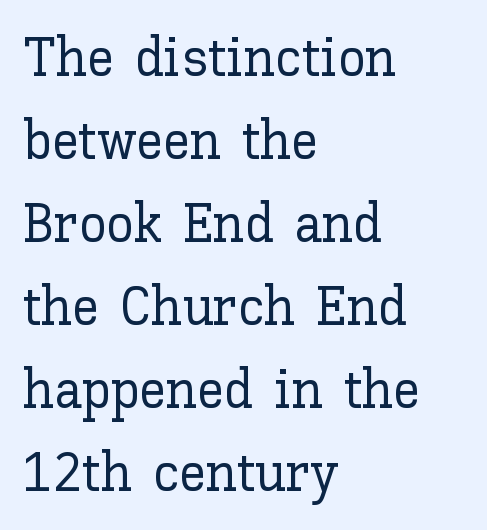
These lines are set flush left with a ragged right edge. Words float on clear page, feet unadorned. Students, note that the glyphs here touch the page at normal intervals. Successive baselines arrive at the customary interval. A typesetter would mark this as roman, not italic.
